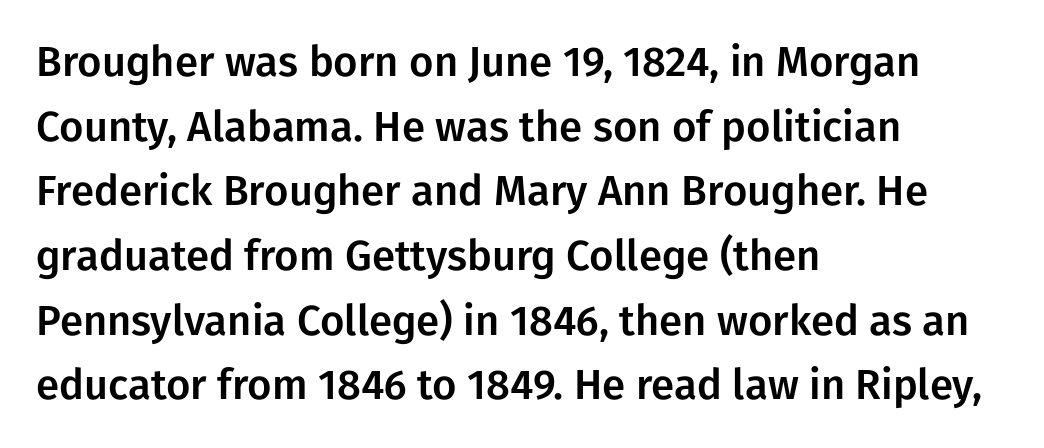
The image shows 42 px sans-serif type, upright; set left-aligned, normal line spacing (1.54x), normal letter spacing, not underlined; low stroke contrast and a medium x-height.
